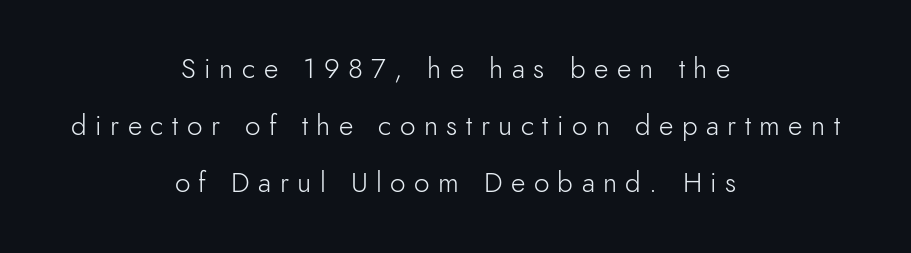
The image shows 28 px light sans-serif type, upright; set centered, loose line spacing (2.03x), unusually wide letter spacing (+0.3 em), not underlined; a small x-height.
